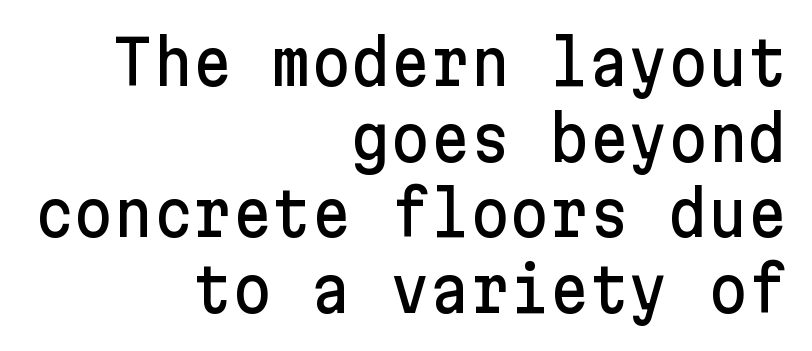
Q: Is the text italic (slanted)? A: No, it is upright.
Q: Is the typeface a serif or a sans-serif typeface? A: Sans-serif.
Q: Is the text underlined? A: No.
Q: How is the paragraph aligned? A: Right-aligned.
Q: Is the spacing between letters normal or unusually wide? A: Normal.
Q: Width (condensed, normal, or wide)? A: Normal.
Q: Stroke contrast? A: Low.
Q: x-height? A: Medium.
